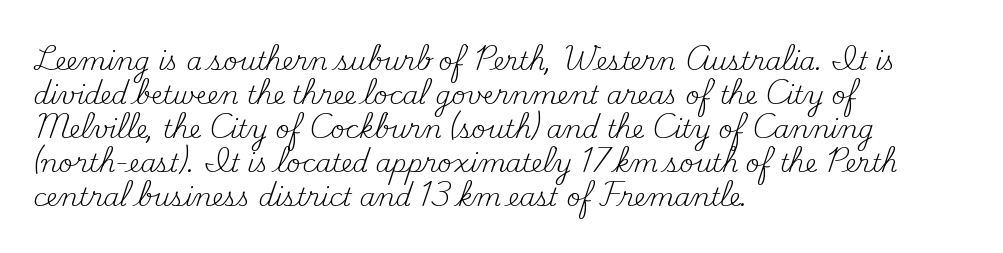
Q: Is the text bold? A: No.
Q: Is the text italic (slanted)? A: Yes.
Q: Is the text underlined? A: No.
Q: How is the paragraph aligned? A: Left-aligned.
Q: Is the spacing between letters normal or unusually wide? A: Normal.
Q: Is the spacing between lines tight, normal or loose? A: Normal.
